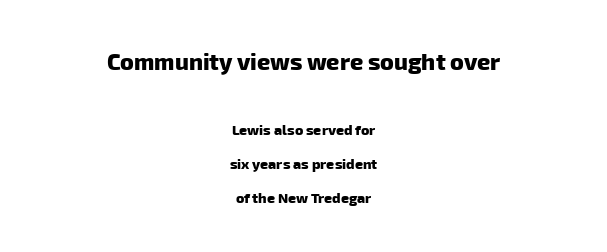
Q: Is the text bold? A: Yes.
Q: Is the text underlined? A: No.
Q: How is the paragraph aligned? A: Centered.
Q: Is the spacing between letters normal or unusually wide? A: Normal.
Q: Is the spacing between lines tight, normal or loose? A: Loose.
Q: Which block of text is set in a larger size, the first (top) or the second (bottom)? A: The first (top) one.
